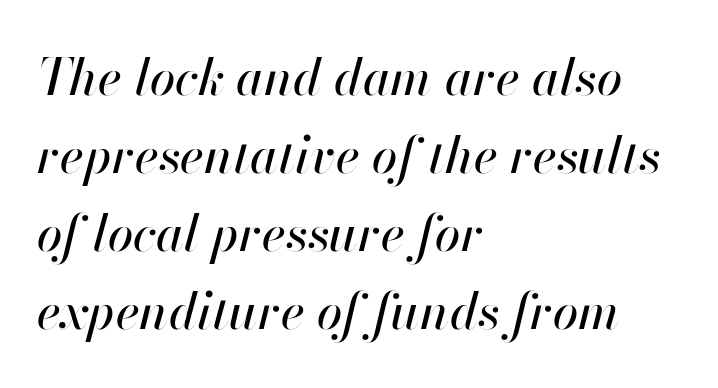
Note the varied advance widths — an 'i' is clearly narrower than an 'm'. Compared with a centered layout, this one pins lines to the left instead. Look at the tracking — it's just the regular setting, nothing added. Lines of text with bare space underneath. Baseline-to-baseline distance is the conventional proportion of letter height.
